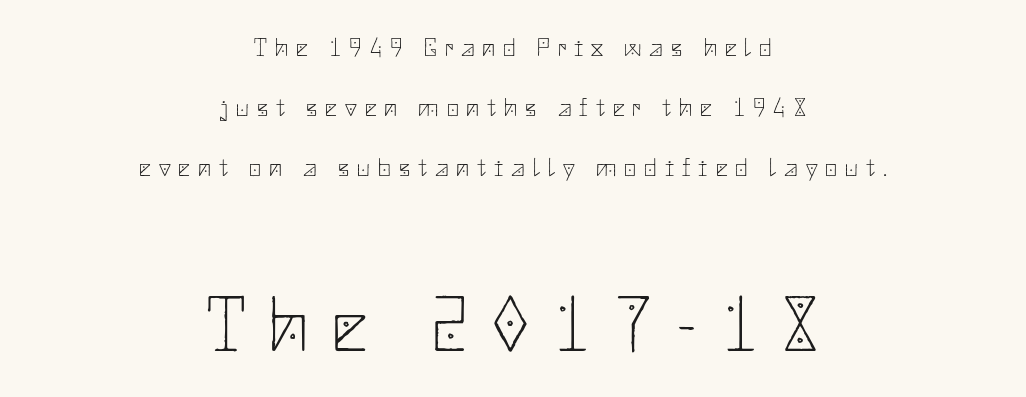
The image shows 78 px thin sans-serif type, upright; set centered, loose line spacing (2.31x), unusually wide letter spacing (+0.31 em), not underlined; the second (bottom) block is 3.0x larger; low stroke contrast and a small x-height.
